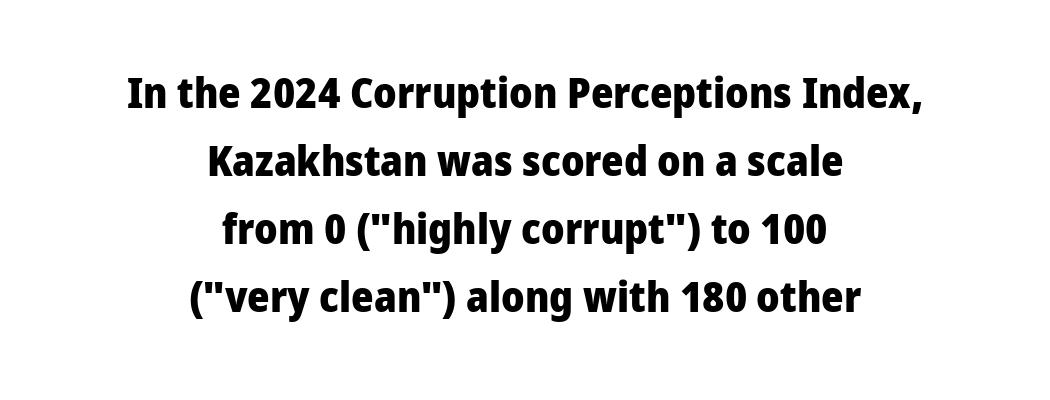
{"serif": "no", "italic": "no", "bold": "yes", "weight": "heavy", "width": "normal", "stroke_contrast": "low", "x_height": "medium", "monospaced": "no", "underline": "no", "align": "center", "line_spacing": "normal", "line_spacing_ratio": 1.58, "letter_spacing": "normal", "letter_spacing_em": 0.0, "glyph_px": 43}
